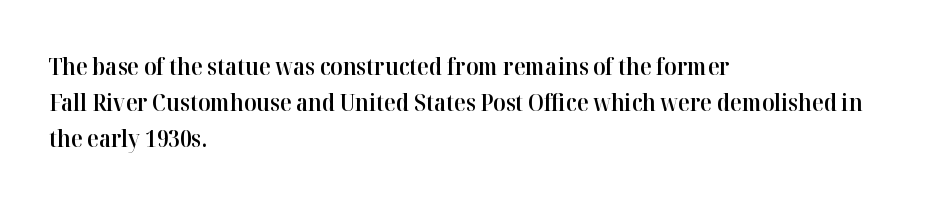
{"italic": "no", "bold": "semi", "underline": "no", "align": "left", "line_spacing": "normal", "line_spacing_ratio": 1.51, "letter_spacing": "normal", "letter_spacing_em": 0.0, "glyph_px": 24}
